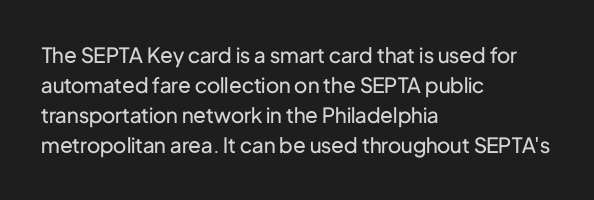
{"italic": "no", "bold": "no", "underline": "no", "align": "left", "line_spacing": "normal", "line_spacing_ratio": 1.43, "letter_spacing": "normal", "letter_spacing_em": 0.0, "glyph_px": 21}
